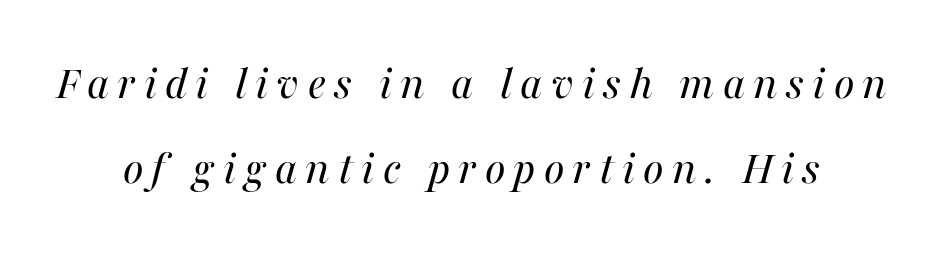
The image shows 49 px regular-weight type, italic (leaning right); set line spacing 1.73x, not underlined; medium stroke contrast and a medium x-height.
